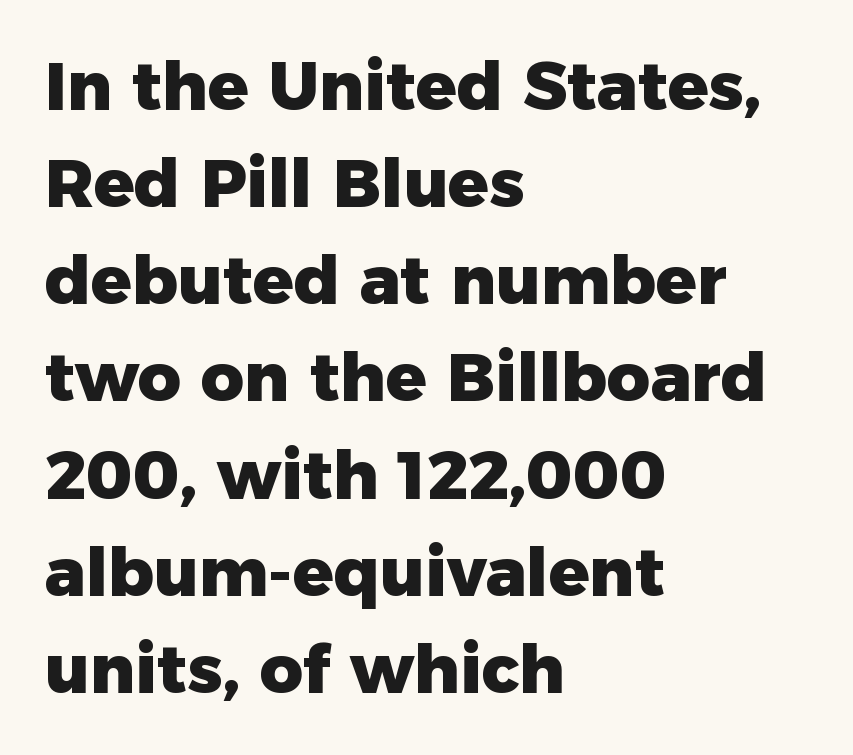
Q: Is the text bold? A: Yes.
Q: Is the text italic (slanted)? A: No, it is upright.
Q: Is the typeface a serif or a sans-serif typeface? A: Sans-serif.
Q: Is the text underlined? A: No.
Q: How is the paragraph aligned? A: Left-aligned.
Q: Is the spacing between letters normal or unusually wide? A: Normal.
Q: Is the spacing between lines tight, normal or loose? A: Normal.
Q: Width (condensed, normal, or wide)? A: Normal.
Q: Stroke contrast? A: Low.
Q: x-height? A: Medium.
Q: Monospaced? A: No.
